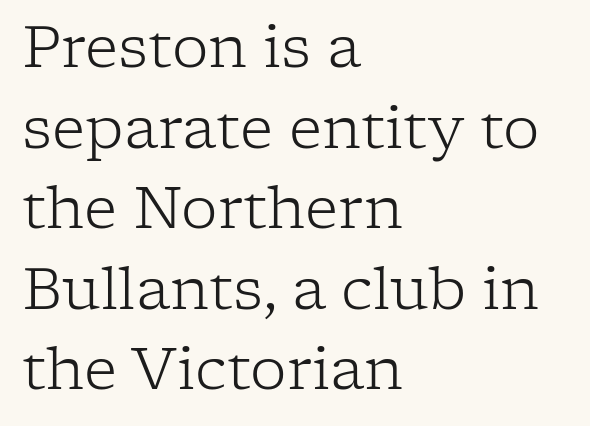
The image shows 58 px light serif type, upright; set left-aligned, normal line spacing (1.39x), normal letter spacing, not underlined; low stroke contrast and a medium x-height.
